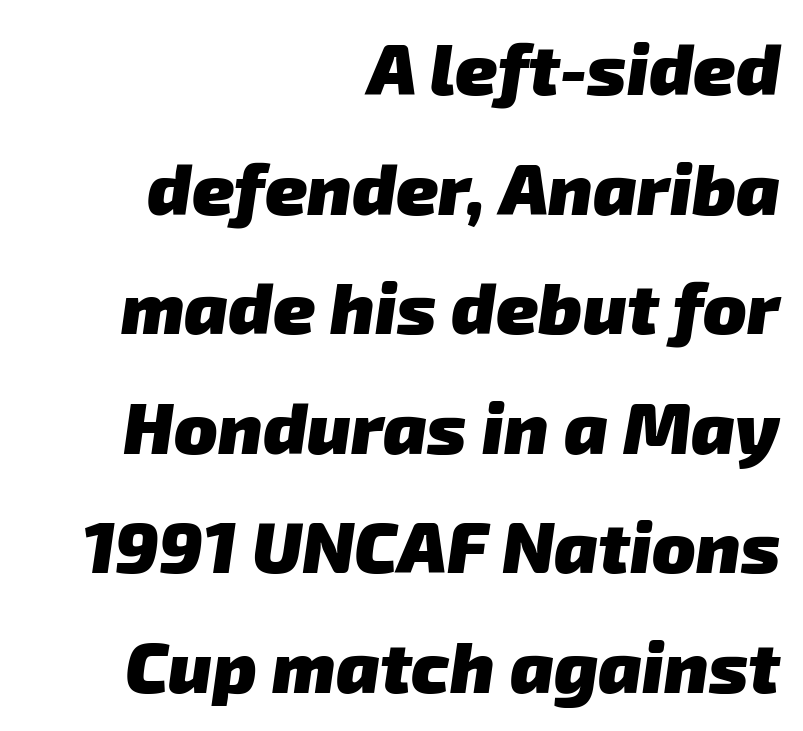
Q: Is the text bold? A: Yes.
Q: Is the typeface a serif or a sans-serif typeface? A: Sans-serif.
Q: Is the text underlined? A: No.
Q: How is the paragraph aligned? A: Right-aligned.
Q: Is the spacing between letters normal or unusually wide? A: Normal.
Q: Is the spacing between lines tight, normal or loose? A: Normal.
Q: Width (condensed, normal, or wide)? A: Normal.
Q: Stroke contrast? A: Low.
Q: x-height? A: Medium.
Q: Monospaced? A: No.
